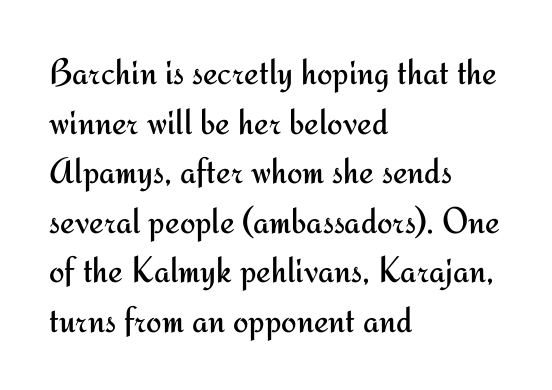
What kind of face is this? One without serifs — a sans. Summary of weight: not heavy and not bold. The setting favours the left margin, as ordinary paragraphs usually do. Note the varied advance widths — an 'i' is clearly narrower than an 'm'. Every stem runs plumb, perpendicular to the baseline. Words appear dense and cohesive because spacing is normal.
